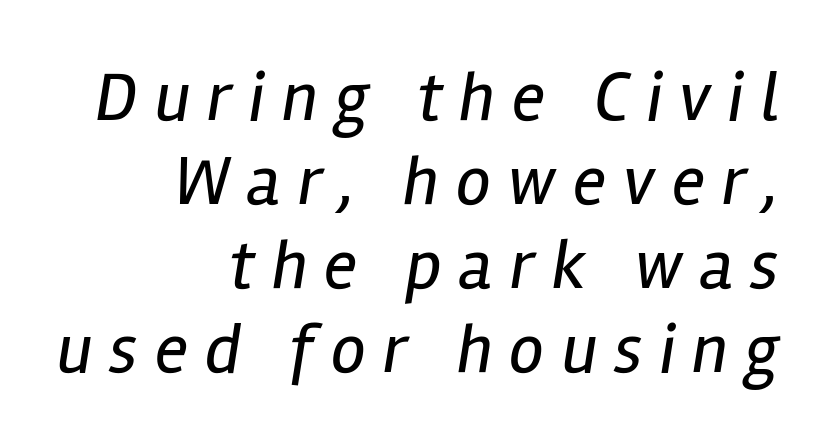
The image shows 70 px regular-weight, condensed type, italic (leaning right); set right-aligned, line spacing 1.2x, unusually wide letter spacing (+0.24 em), not underlined; low stroke contrast and a medium x-height.
